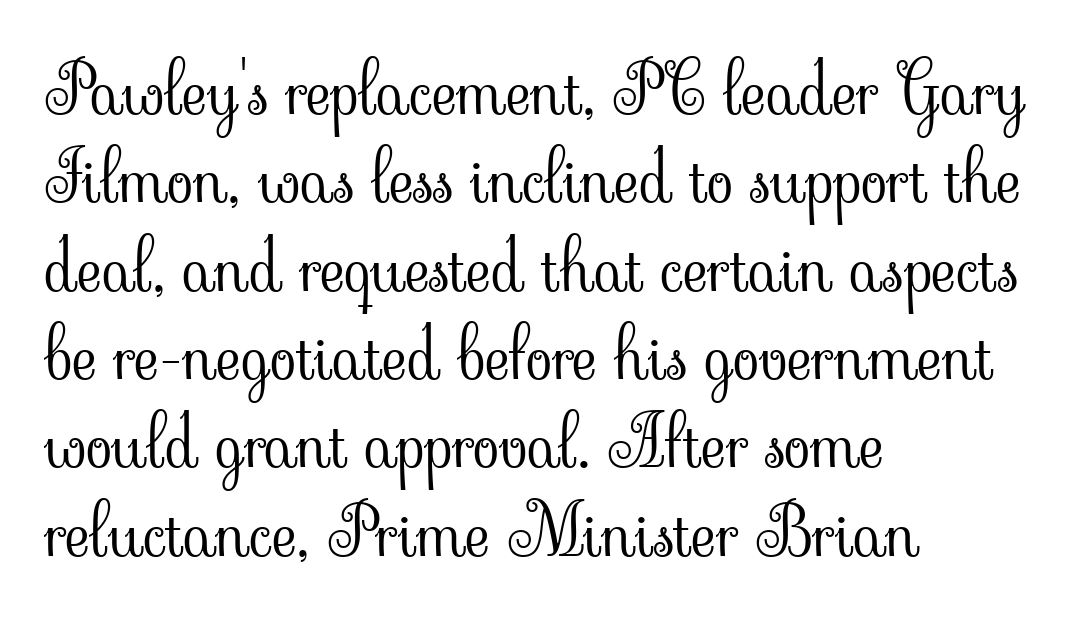
{"serif": "yes", "italic": "no", "bold": "no", "weight": "light", "width": "normal", "stroke_contrast": "low", "x_height": "small", "monospaced": "no", "underline": "no", "align": "left", "line_spacing": "normal", "line_spacing_ratio": 1.28, "letter_spacing": "normal", "letter_spacing_em": 0.0, "glyph_px": 69}
